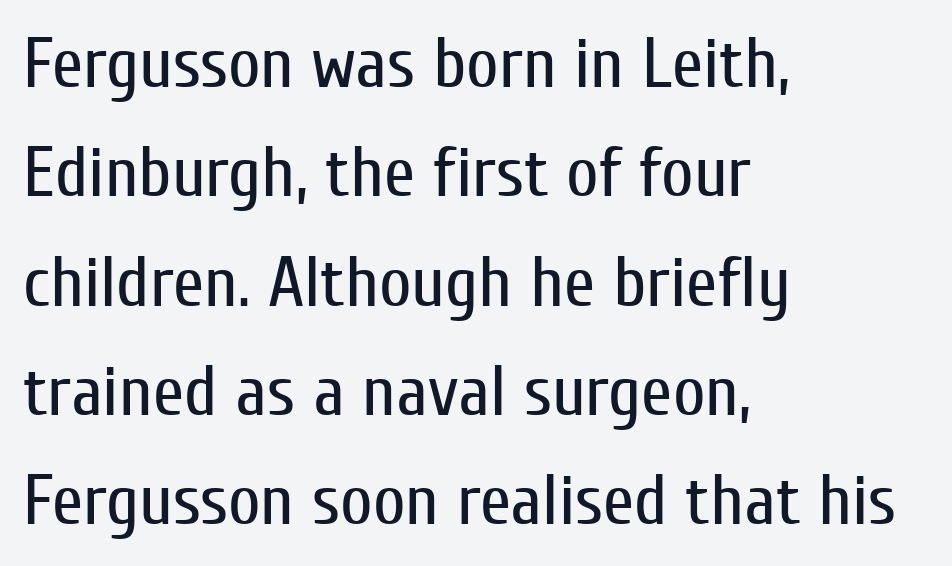
Character widths vary here, with narrow letters taking less room than wide ones. The letters stand straight up with perfectly vertical stems. How would I describe the line gaps? Plain and ordinary. Every row of glyphs begins at an identical x-position on the left. The letters look calm and open, with moderate or lighter stems.
